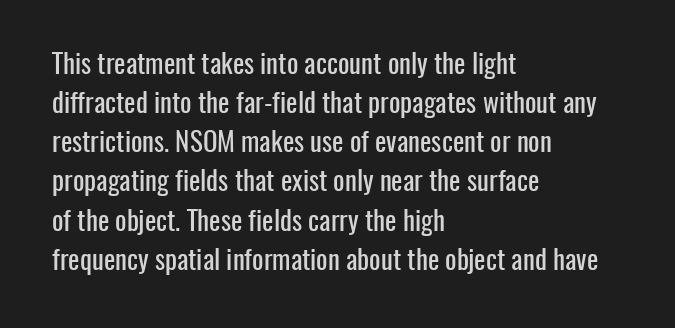
{"italic": "no", "underline": "no", "align": "left", "line_spacing": "normal", "line_spacing_ratio": 1.45, "letter_spacing": "normal", "letter_spacing_em": 0.0, "glyph_px": 27}
